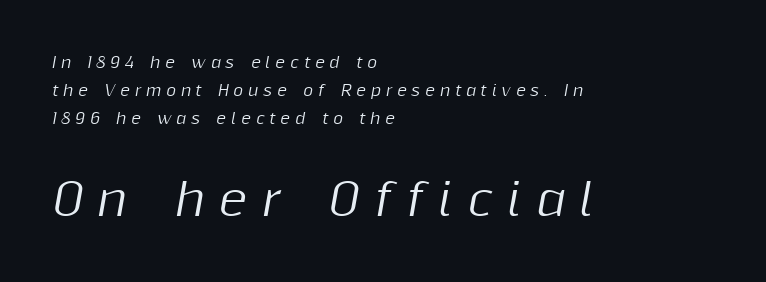
The image shows 44 px text type, italic (leaning right); set left-aligned, line spacing 1.86x, unusually wide letter spacing (+0.32 em), not underlined; the second (bottom) block is 2.93x larger; medium stroke contrast and a medium x-height.
